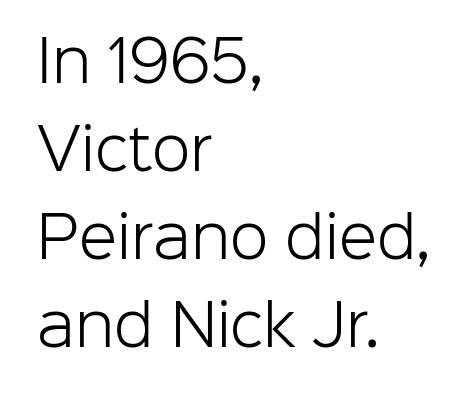
A typesetter would label this face a sans. This is roman type, the default non-slanted kind. Summary of vertical rhythm: regular, with standard interline spacing. The characters are drawn with everyday or finer stroke widths.
